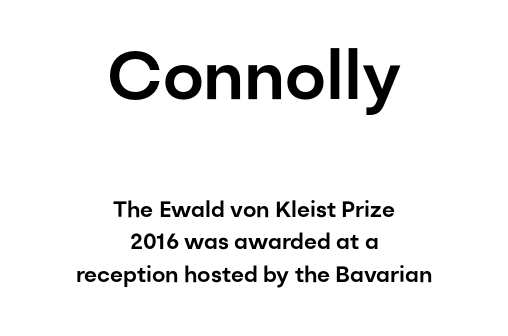
A roman cut, with each character standing at attention. What stands out about the letter spacing? Nothing — it is the standard amount. Do the characters align in a grid? No, the font is proportional. One glance says typical: line gaps are just what's usual. The gap between lines stays unmarked.
